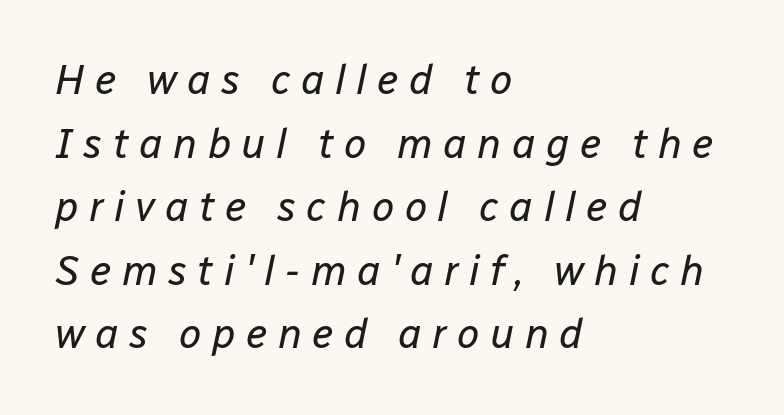
Q: Is the text bold? A: No.
Q: Is the text italic (slanted)? A: Yes, it leans right by about 12 degrees.
Q: Is the text underlined? A: No.
Q: How is the paragraph aligned? A: Left-aligned.
Q: Is the spacing between letters normal or unusually wide? A: Unusually wide.
Q: Is the spacing between lines tight, normal or loose? A: Normal.
Q: Width (condensed, normal, or wide)? A: Normal.
Q: Stroke contrast? A: Low.
Q: x-height? A: Medium.
Q: Monospaced? A: No.
